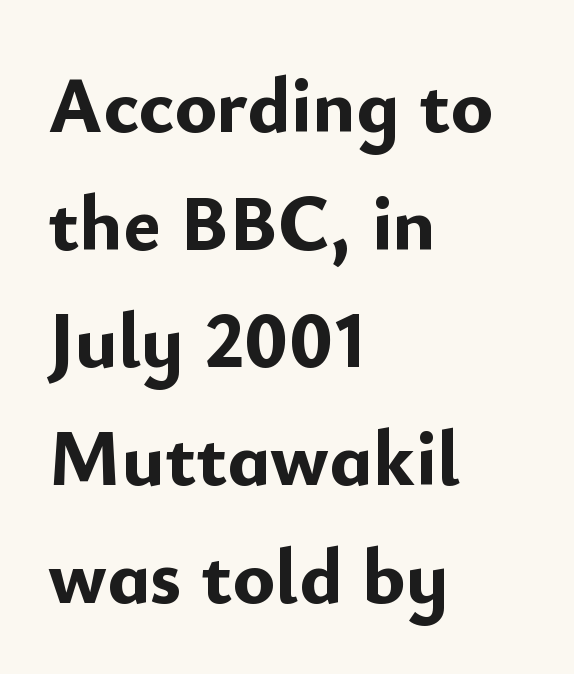
{"serif": "no", "italic": "no", "bold": "yes", "weight": "bold", "width": "normal", "stroke_contrast": "low", "x_height": "small", "monospaced": "no", "underline": "no", "align": "left", "line_spacing": "normal", "line_spacing_ratio": 1.49, "letter_spacing": "normal", "letter_spacing_em": 0.0, "glyph_px": 79}
